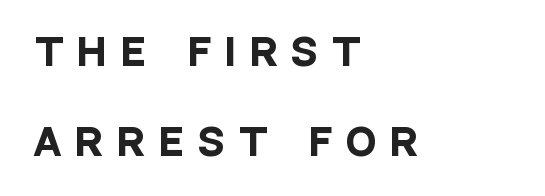
Designer's note — italics off, roman on. The passage shown is typed in a proportional face where columns would drift. Words float on clear page, feet unadorned. The rendering inserts visible extra space after every character. Quick note: interline space is abundant.
